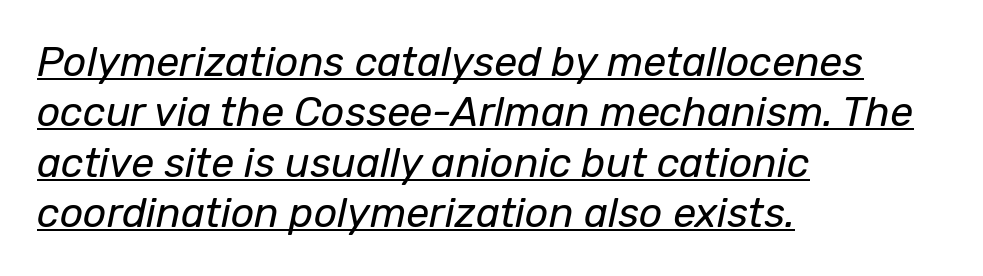
{"italic": "yes", "lean": "right", "slant_degrees": 12, "bold": "no", "weight": "regular", "width": "normal", "stroke_contrast": "low", "x_height": "medium", "monospaced": "no", "underline": "yes", "align": "left", "line_spacing_ratio": 1.23, "letter_spacing": "normal", "letter_spacing_em": 0.0, "glyph_px": 41}
